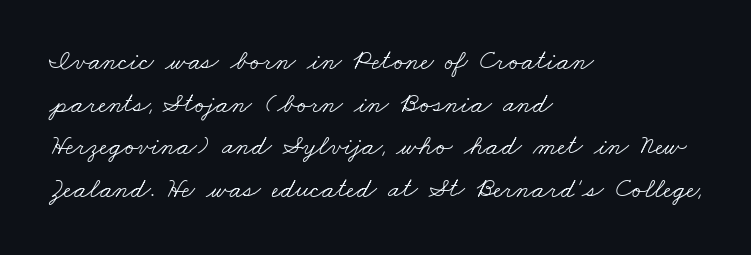
The image shows 28 px light, wide serif type; set left-aligned, normal line spacing (1.52x), normal letter spacing, not underlined; low stroke contrast and a small x-height.
